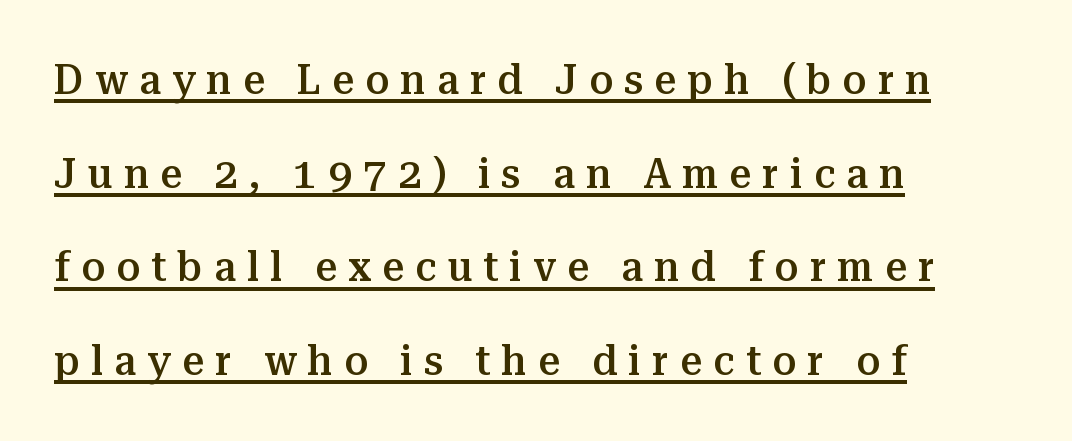
{"serif": "yes", "italic": "no", "bold": "semi", "weight": "semibold", "width": "normal", "stroke_contrast": "medium", "x_height": "medium", "monospaced": "no", "underline": "yes", "align": "left", "line_spacing": "loose", "line_spacing_ratio": 2.18, "letter_spacing": "wide", "letter_spacing_em": 0.26, "glyph_px": 43}
